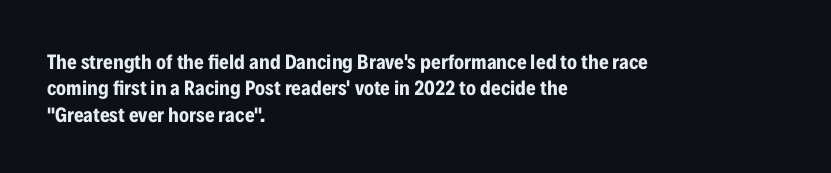
The image shows 21 px bold type, upright; set left-aligned, normal line spacing (1.26x), normal letter spacing, not underlined.
